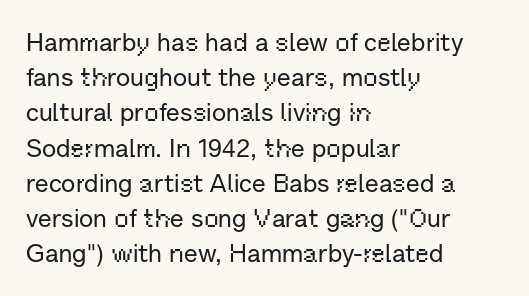
The image shows 25 px text type, upright; set left-aligned, normal line spacing (1.41x), normal letter spacing, not underlined.
